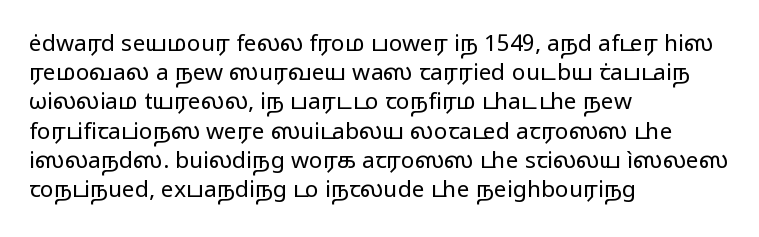
{"italic": "no", "bold": "no", "underline": "no", "align": "left", "line_spacing": "normal", "line_spacing_ratio": 1.27, "letter_spacing": "normal", "letter_spacing_em": 0.0, "glyph_px": 23}
